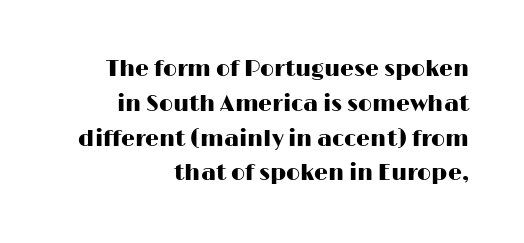
{"italic": "no", "underline": "no", "align": "right", "line_spacing": "normal", "line_spacing_ratio": 1.58, "letter_spacing": "normal", "letter_spacing_em": 0.0, "glyph_px": 22}
